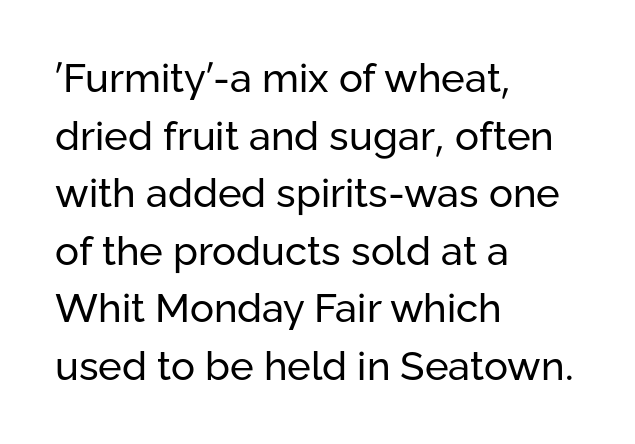
The image shows 40 px regular-weight sans-serif type, upright; set left-aligned, normal line spacing (1.44x), normal letter spacing, not underlined; low stroke contrast and a medium x-height.
